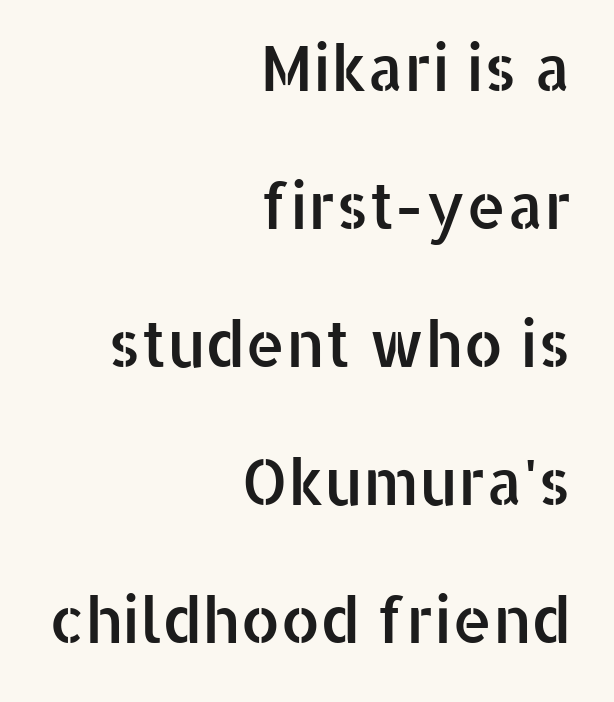
Q: Is the text italic (slanted)? A: No, it is upright.
Q: Is the typeface a serif or a sans-serif typeface? A: Sans-serif.
Q: Is the text underlined? A: No.
Q: How is the paragraph aligned? A: Right-aligned.
Q: Is the spacing between letters normal or unusually wide? A: Normal.
Q: Is the spacing between lines tight, normal or loose? A: Loose.
Q: Width (condensed, normal, or wide)? A: Normal.
Q: Stroke contrast? A: Low.
Q: x-height? A: Medium.
Q: Monospaced? A: No.
